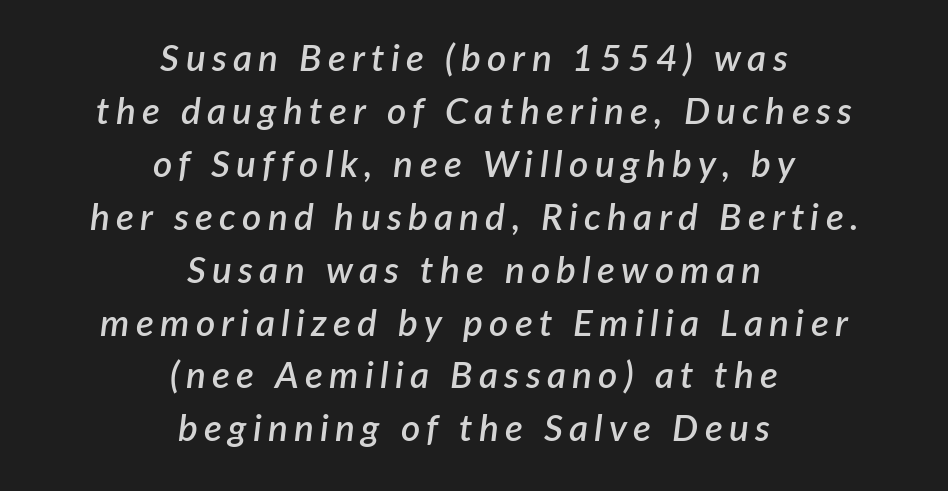
{"italic": "yes", "lean": "right", "slant_degrees": 7, "bold": "semi", "weight": "semibold", "width": "normal", "stroke_contrast": "low", "x_height": "medium", "monospaced": "no", "underline": "no", "align": "center", "line_spacing": "normal", "line_spacing_ratio": 1.43, "glyph_px": 37}
